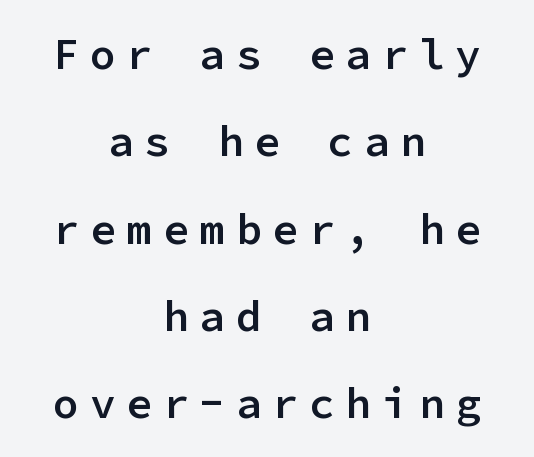
Q: Is the text bold? A: Semi-bold.
Q: Is the text italic (slanted)? A: No, it is upright.
Q: Is the typeface a serif or a sans-serif typeface? A: Sans-serif.
Q: Is the text underlined? A: No.
Q: How is the paragraph aligned? A: Centered.
Q: Is the spacing between letters normal or unusually wide? A: Unusually wide.
Q: Is the spacing between lines tight, normal or loose? A: Loose.
Q: Width (condensed, normal, or wide)? A: Normal.
Q: Stroke contrast? A: Low.
Q: x-height? A: Medium.
Q: Monospaced? A: Yes.
